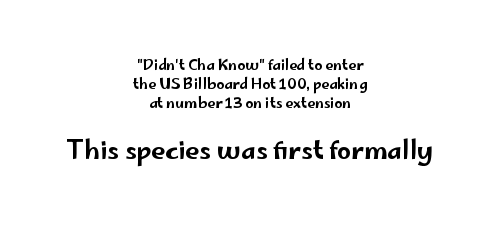
There is no visible air inserted between adjacent glyphs. The glyphs are unaccompanied by any horizontal stroke below them. The lettering holds an erect, upright posture throughout. The passage is arranged like a title page — every line centered.
